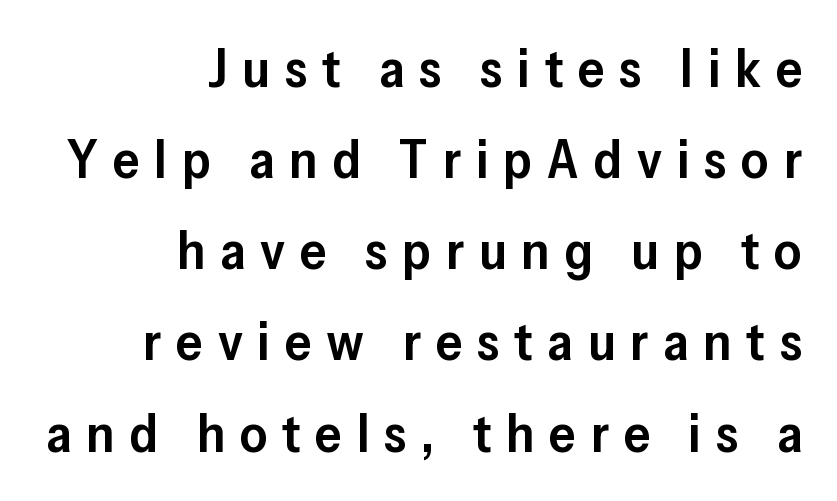
The image shows 53 px semibold sans-serif type, upright; set right-aligned, line spacing 1.72x, unusually wide letter spacing (+0.28 em), not underlined; low stroke contrast and a medium x-height.
